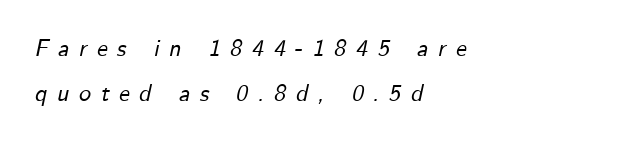
The image shows 24 px text type, italic (leaning right); set left-aligned, line spacing 1.86x, unusually wide letter spacing (+0.4 em), not underlined.
